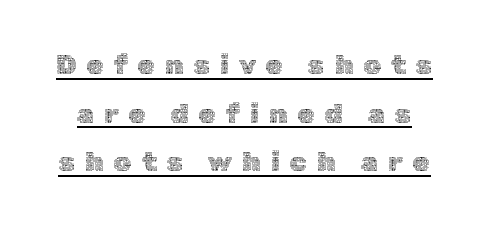
The image shows 28 px thin type, upright; set line spacing 1.74x, unusually wide letter spacing (+0.35 em), underlined; a medium x-height.
